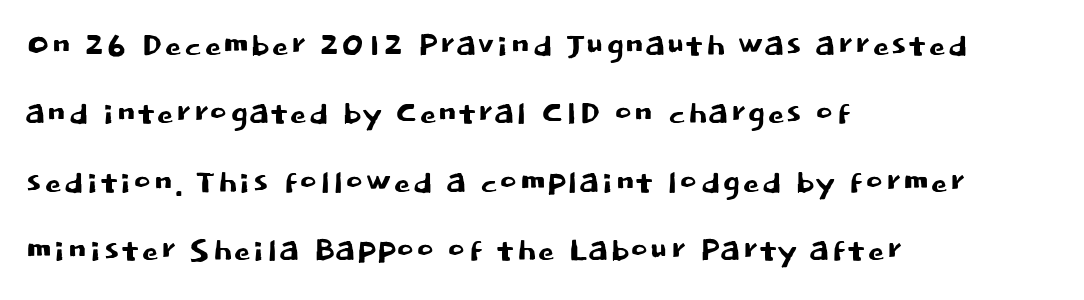
The image shows 43 px sans-serif type, upright; set left-aligned, normal line spacing (1.59x), normal letter spacing, not underlined; low stroke contrast and a large x-height.
